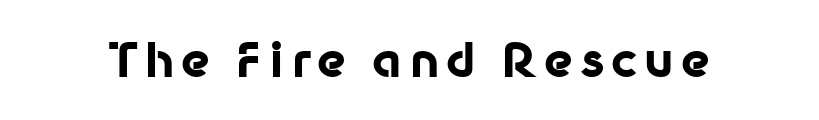
Q: Is the text bold? A: Yes.
Q: Is the text italic (slanted)? A: No, it is upright.
Q: Is the typeface a serif or a sans-serif typeface? A: Sans-serif.
Q: Is the text underlined? A: No.
Q: Width (condensed, normal, or wide)? A: Normal.
Q: Stroke contrast? A: Low.
Q: x-height? A: Medium.
Q: Monospaced? A: No.
